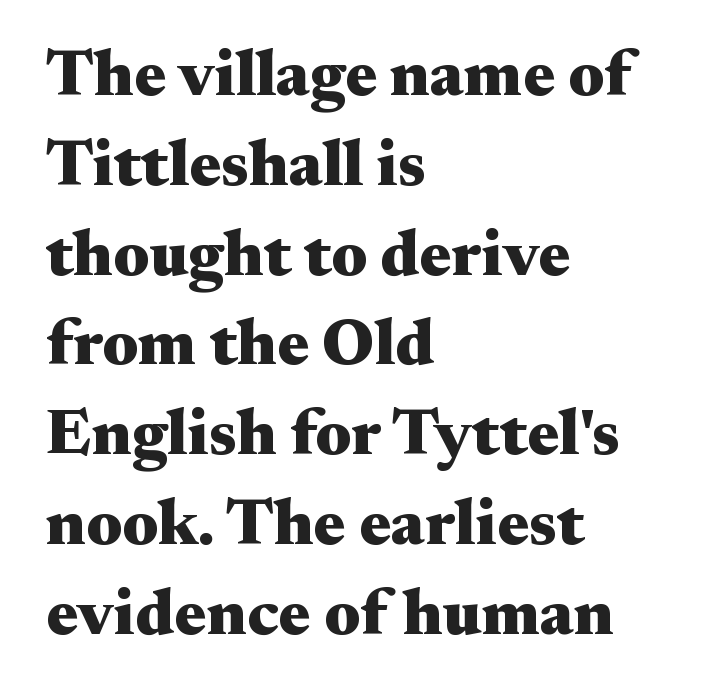
{"serif": "yes", "italic": "no", "bold": "yes", "weight": "heavy", "width": "wide", "stroke_contrast": "medium", "x_height": "small", "monospaced": "no", "underline": "no", "align": "left", "line_spacing": "normal", "line_spacing_ratio": 1.36, "letter_spacing": "normal", "letter_spacing_em": 0.0, "glyph_px": 66}
